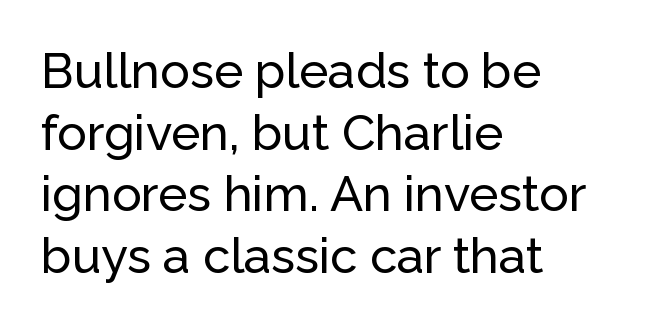
The image shows 49 px sans-serif type, upright; set left-aligned, normal line spacing (1.26x), normal letter spacing, not underlined; low stroke contrast and a medium x-height.
